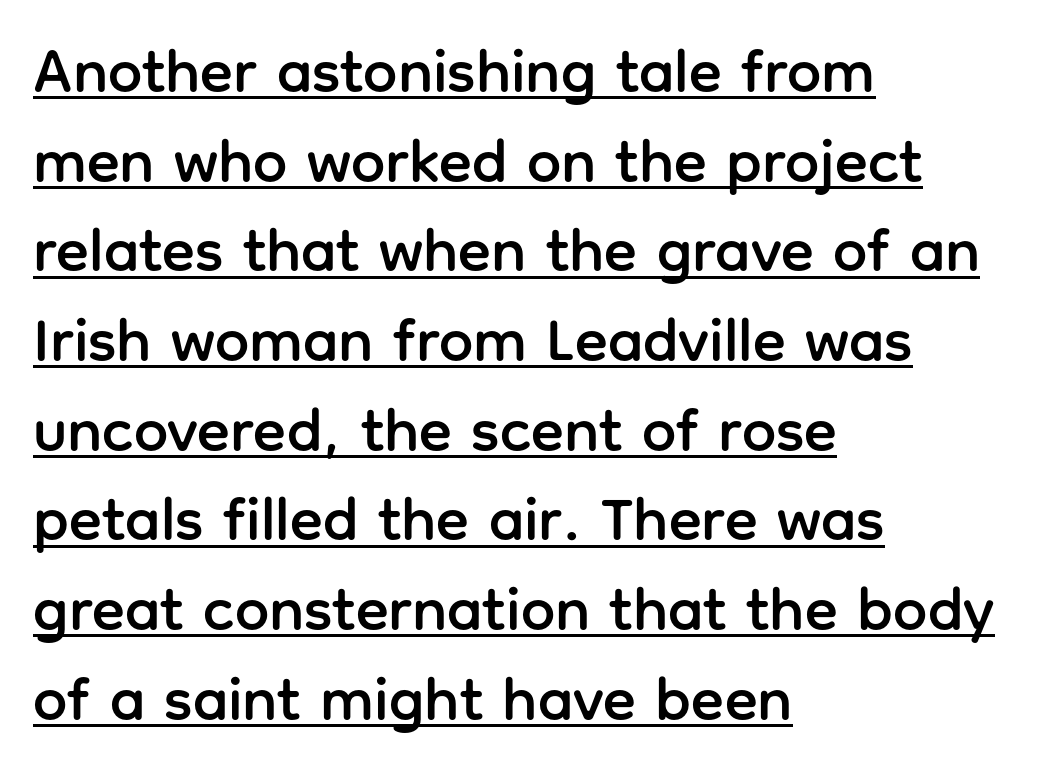
{"serif": "no", "italic": "no", "width": "normal", "stroke_contrast": "low", "x_height": "medium", "monospaced": "no", "underline": "yes", "align": "left", "line_spacing": "normal", "line_spacing_ratio": 1.47, "letter_spacing": "normal", "letter_spacing_em": 0.0, "glyph_px": 61}
